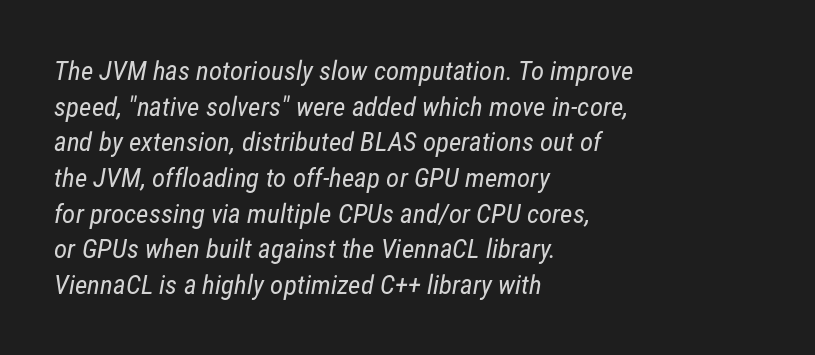
The image shows 27 px text type; set left-aligned, normal line spacing (1.32x), normal letter spacing, not underlined.
